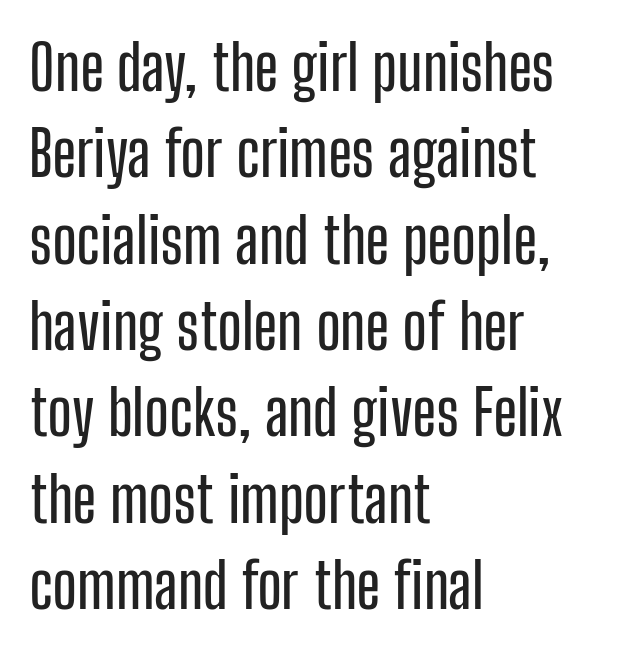
These lines keep a tight, regular rhythm from letter to letter. A typesetter would call this proportional, since set widths differ per character. The area under the type is left untouched. Typographically, this falls in the sans-serif category.
